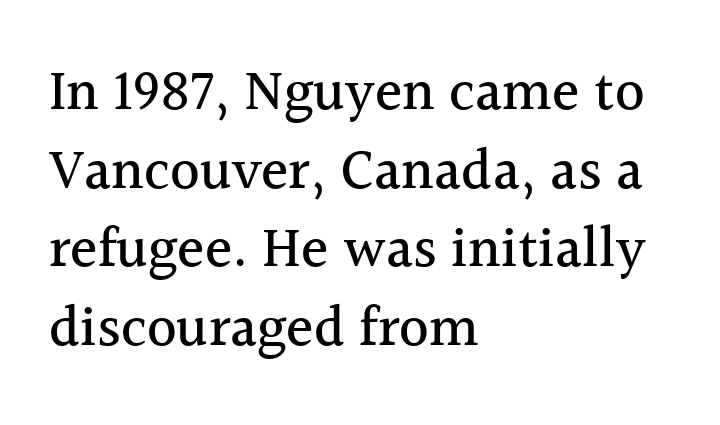
Is there much room between lines? A standard amount, neither cramped nor airy. The font's upright variant was chosen for this text. In terms of letterspacing, this is plain default setting. Serifs: yes, visible at the terminals of the letterforms. Note the varied advance widths — an 'i' is clearly narrower than an 'm'. The compositor pushed each line to the left boundary.
